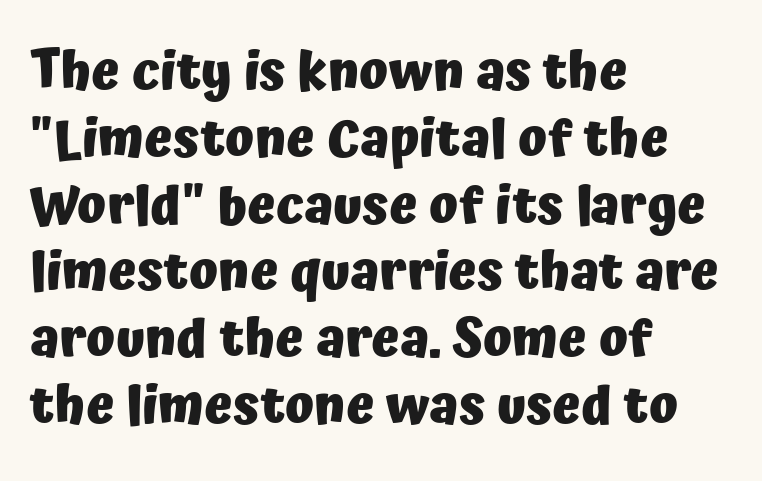
Q: Is the text bold? A: Yes.
Q: Is the text italic (slanted)? A: No, it is upright.
Q: Is the typeface a serif or a sans-serif typeface? A: Sans-serif.
Q: Is the text underlined? A: No.
Q: How is the paragraph aligned? A: Left-aligned.
Q: Is the spacing between letters normal or unusually wide? A: Normal.
Q: Is the spacing between lines tight, normal or loose? A: Normal.
Q: Width (condensed, normal, or wide)? A: Normal.
Q: Stroke contrast? A: Low.
Q: x-height? A: Medium.
Q: Monospaced? A: No.
